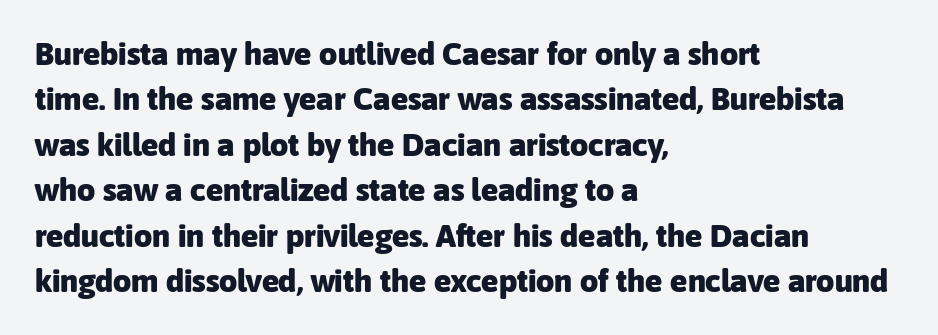
This is roman type, the default non-slanted kind. Is the type bold? Yes — the strokes are clearly thick and heavy. Any mark beneath the type? The region is blank. A student would call this left alignment; a typographer would say flush left, rag right. Looks like regular typesetting: each glyph gets only the width it needs. Stroke terminals: plain, sans-serif.
